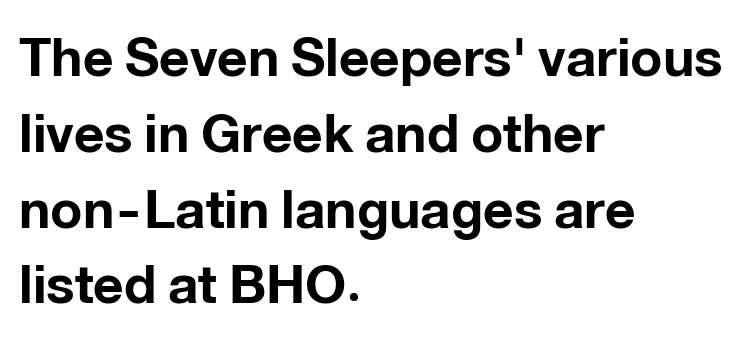
The letters advance in unequal steps, a hallmark of proportional type. Serifs: no, the terminals of the letterforms are clean. The letterforms sit shoulder to shoulder at normal distance. Bare-footed words on every line. A typesetter would call this leading conventional body-copy spacing. The setting favours the left margin, as ordinary paragraphs usually do.
